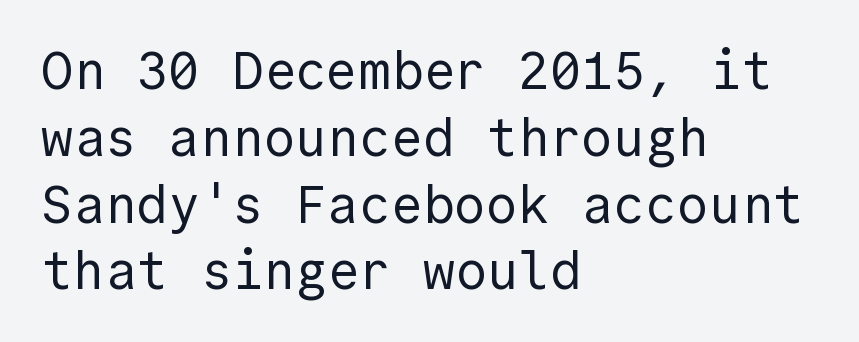
The image shows 53 px regular-weight sans-serif type, upright; set left-aligned, normal line spacing (1.26x), normal letter spacing, not underlined; a medium x-height.
